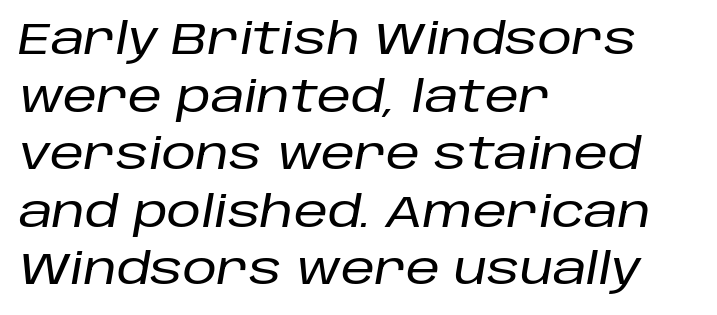
{"italic": "yes", "lean": "right", "slant_degrees": 10, "width": "normal", "stroke_contrast": "low", "x_height": "large", "monospaced": "no", "underline": "no", "align": "left", "line_spacing": "normal", "line_spacing_ratio": 1.34, "letter_spacing": "normal", "letter_spacing_em": 0.0, "glyph_px": 43}
